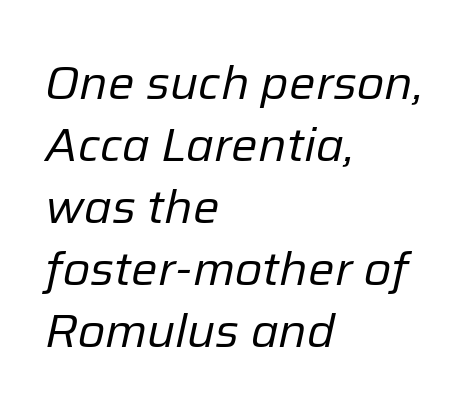
Q: Is the text bold? A: No.
Q: Is the text italic (slanted)? A: Yes, it leans right by about 12 degrees.
Q: Is the text underlined? A: No.
Q: How is the paragraph aligned? A: Left-aligned.
Q: Is the spacing between letters normal or unusually wide? A: Normal.
Q: Is the spacing between lines tight, normal or loose? A: Normal.
Q: Width (condensed, normal, or wide)? A: Normal.
Q: Stroke contrast? A: Low.
Q: x-height? A: Medium.
Q: Monospaced? A: No.
